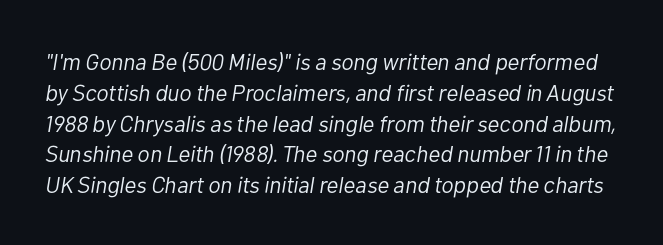
{"italic": "yes", "lean": "right", "slant_degrees": 10, "bold": "no", "underline": "no", "line_spacing": "normal", "line_spacing_ratio": 1.34, "letter_spacing": "normal", "letter_spacing_em": 0.0, "glyph_px": 23}
